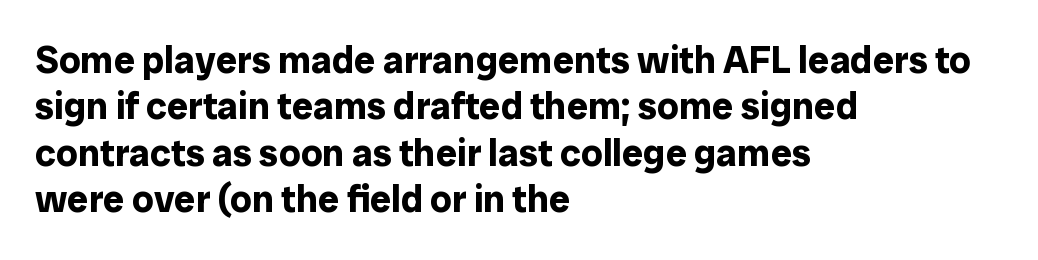
Q: Is the text bold? A: Yes.
Q: Is the text italic (slanted)? A: No, it is upright.
Q: Is the typeface a serif or a sans-serif typeface? A: Sans-serif.
Q: Is the text underlined? A: No.
Q: How is the paragraph aligned? A: Left-aligned.
Q: Is the spacing between letters normal or unusually wide? A: Normal.
Q: Width (condensed, normal, or wide)? A: Normal.
Q: Stroke contrast? A: Low.
Q: x-height? A: Medium.
Q: Monospaced? A: No.
